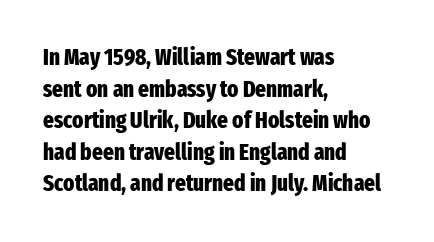
One glance says typical: line gaps are just what's usual. The letters stand upright; this is a roman face. These lines stack with their left ends in a neat column. Bold? Absolutely — the strokes are thick and heavy.
